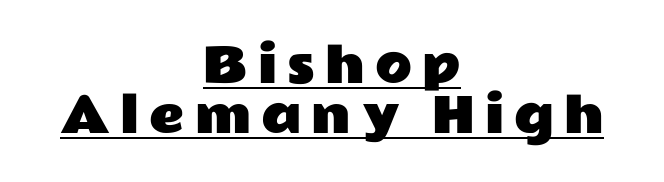
The image shows 48 px wide sans-serif type, upright; set centered, tight line spacing (1.04x), unusually wide letter spacing (+0.21 em), underlined; low stroke contrast and a medium x-height.
